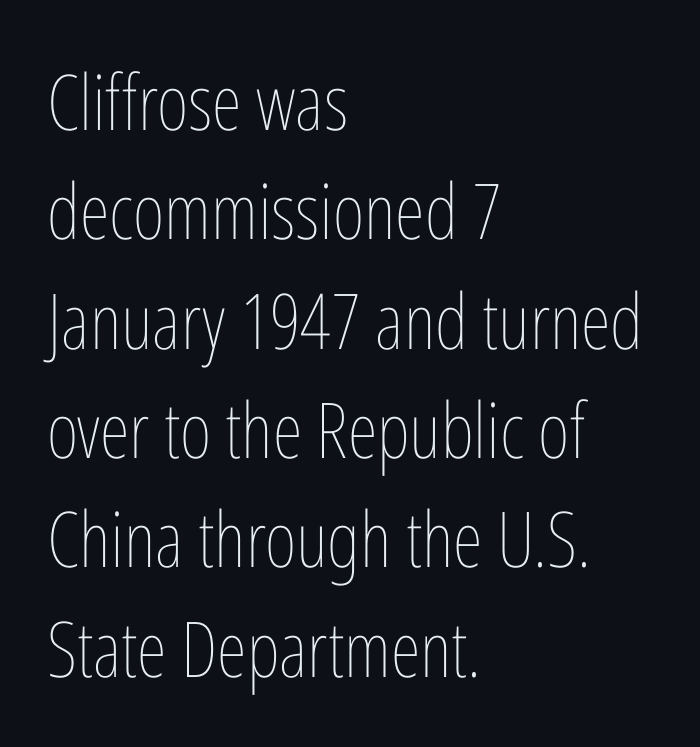
The specimen reads as upright at a glance. The rendering uses a moderate line-height, typical for paragraphs. These glyphs show unthickened strokes, regular width or finer. The lines are quadded left. The foot of each line stays bare and open.
